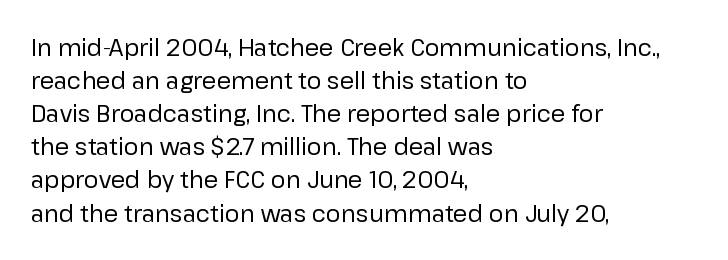
Q: Is the text bold? A: No.
Q: Is the text italic (slanted)? A: No, it is upright.
Q: Is the text underlined? A: No.
Q: How is the paragraph aligned? A: Left-aligned.
Q: Is the spacing between letters normal or unusually wide? A: Normal.
Q: Is the spacing between lines tight, normal or loose? A: Normal.
